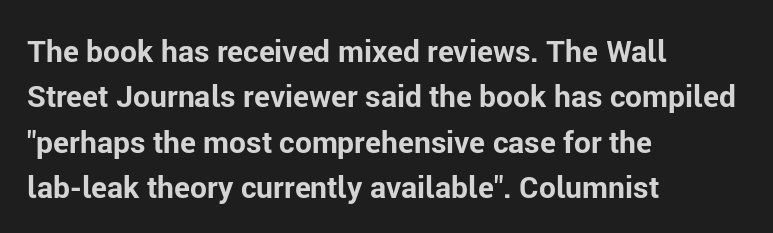
The image shows 30 px bold sans-serif type, upright; set left-aligned, normal line spacing (1.51x), normal letter spacing, not underlined; low stroke contrast and a medium x-height.
